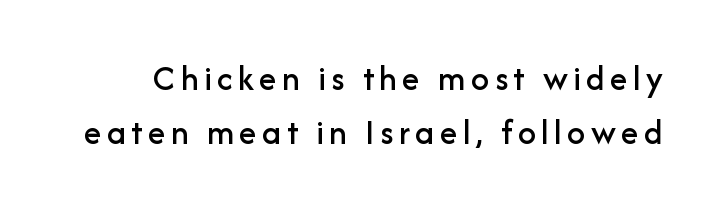
Think of a printed novel: that variable character pitch is what you see here. Quick note: underline off. Unlike a traditional serif, this face leaves its strokes unadorned. Every character sits straight up, as roman type does. This sample keeps an unexceptional amount of space between lines.
